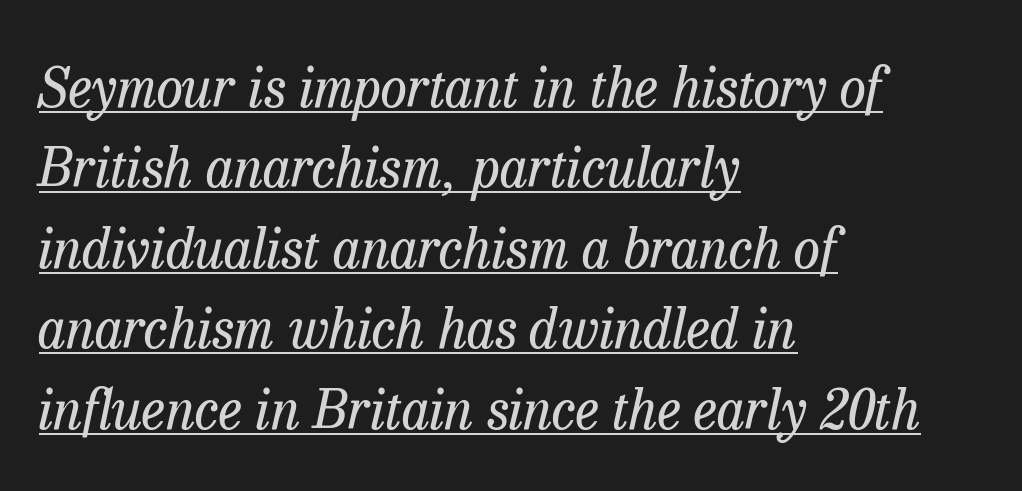
{"serif": "yes", "italic": "yes", "lean": "right", "slant_degrees": 13, "bold": "no", "weight": "regular", "width": "normal", "stroke_contrast": "low", "x_height": "medium", "monospaced": "no", "underline": "yes", "align": "left", "line_spacing": "normal", "line_spacing_ratio": 1.49, "letter_spacing": "normal", "letter_spacing_em": 0.0, "glyph_px": 54}
